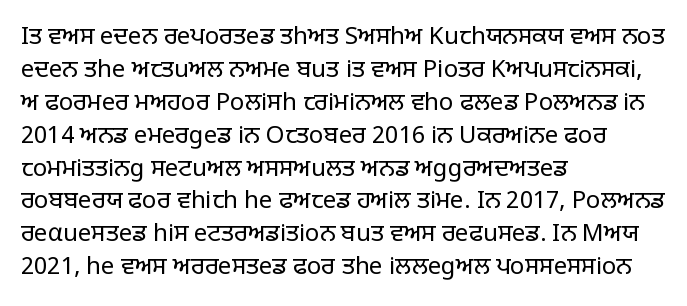
These lines stack with their left ends in a neat column. Letters rest on an invisible, unmarked baseline. The lines sit at an ordinary, default distance from one another. The type sits square on the baseline with zero lean. No letter is thick-stroked: the sample isn't bold. Default kerning and tracking; the words read as compact shapes.
